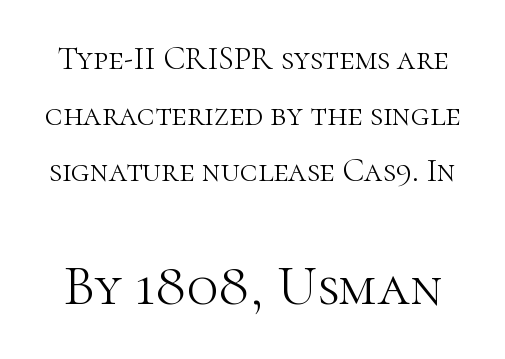
The image shows 57 px light serif type, upright; set normal line spacing (1.69x), normal letter spacing, not underlined; the second (bottom) block is 1.73x larger; high stroke contrast and a medium x-height.
